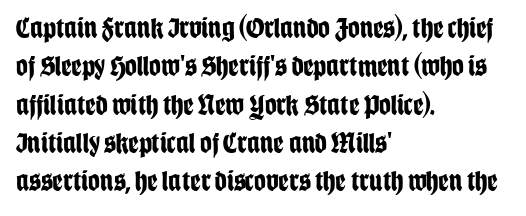
The image shows 29 px bold, condensed sans-serif type, upright; set left-aligned, normal line spacing (1.32x), normal letter spacing, not underlined; low stroke contrast and a large x-height.
